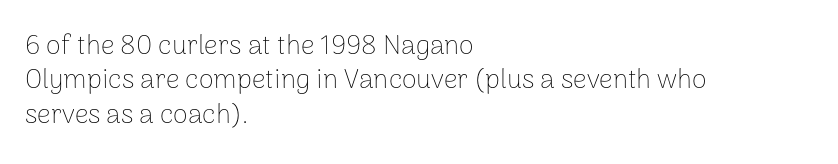
The letterforms sit at book weight or below. Honestly, the letter spacing is just normal — you wouldn't notice it. The type sits square on the baseline with zero lean. Unmarked baselines from the first word to the last. The text block is weighted toward the left margin, trailing off unevenly rightward. The designer left line spacing at the default.
